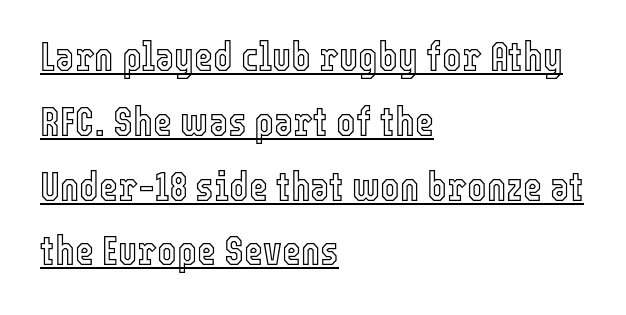
Q: Is the text italic (slanted)? A: No, it is upright.
Q: Is the text underlined? A: Yes.
Q: How is the paragraph aligned? A: Left-aligned.
Q: Is the spacing between letters normal or unusually wide? A: Normal.
Q: Is the spacing between lines tight, normal or loose? A: Normal.
Q: Width (condensed, normal, or wide)? A: Condensed.
Q: x-height? A: Medium.
Q: Monospaced? A: No.
